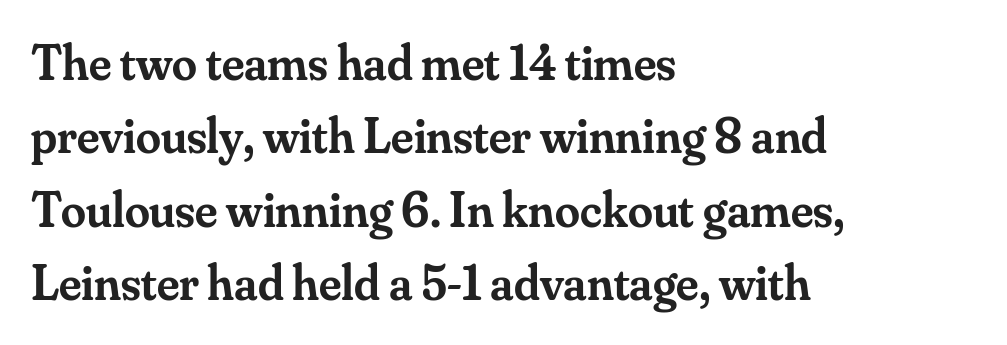
{"serif": "yes", "italic": "no", "bold": "semi", "weight": "semibold", "width": "normal", "stroke_contrast": "medium", "x_height": "small", "monospaced": "no", "underline": "no", "align": "left", "line_spacing": "normal", "line_spacing_ratio": 1.47, "letter_spacing": "normal", "letter_spacing_em": 0.0, "glyph_px": 50}
